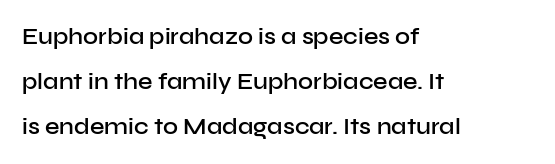
The image shows 23 px text type, upright; set left-aligned, loose line spacing (1.96x), normal letter spacing, not underlined.
